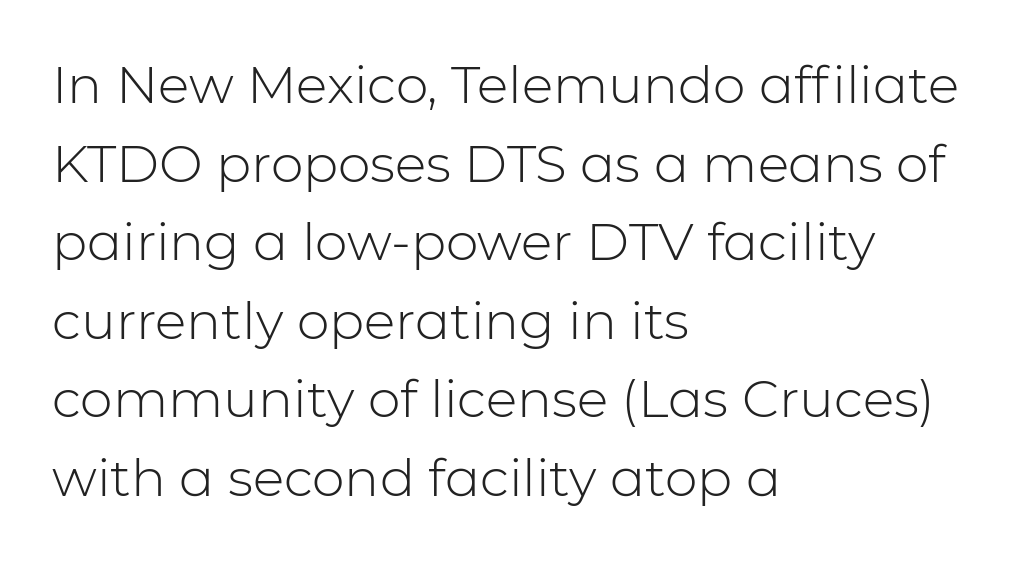
{"serif": "no", "italic": "no", "bold": "no", "weight": "light", "width": "normal", "stroke_contrast": "low", "x_height": "medium", "monospaced": "no", "underline": "no", "align": "left", "line_spacing": "normal", "line_spacing_ratio": 1.51, "letter_spacing": "normal", "letter_spacing_em": 0.0, "glyph_px": 52}
